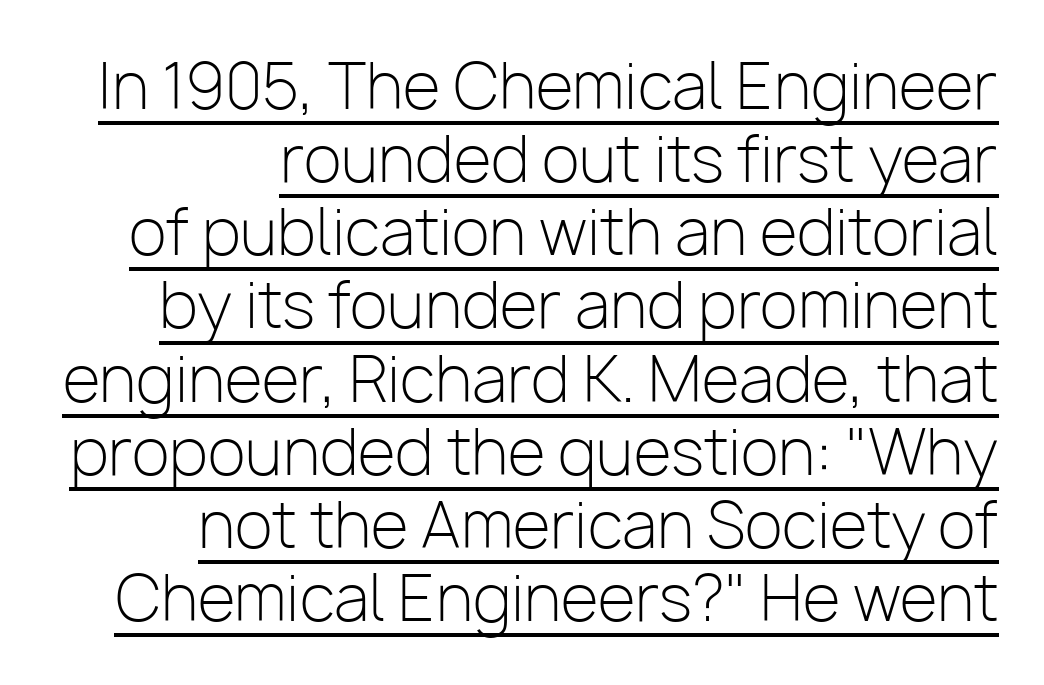
The image shows 62 px light sans-serif type, upright; set right-aligned, line spacing 1.18x, normal letter spacing, underlined; low stroke contrast and a medium x-height.
